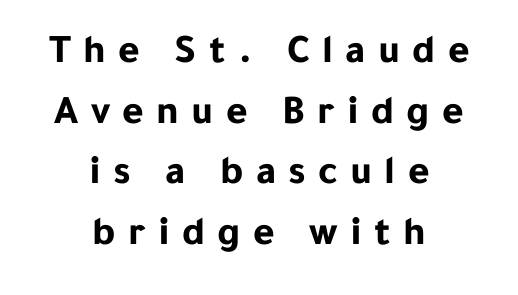
Q: Is the text bold? A: Yes.
Q: Is the text italic (slanted)? A: No, it is upright.
Q: Is the typeface a serif or a sans-serif typeface? A: Sans-serif.
Q: Is the text underlined? A: No.
Q: How is the paragraph aligned? A: Centered.
Q: Is the spacing between letters normal or unusually wide? A: Unusually wide.
Q: Is the spacing between lines tight, normal or loose? A: Normal.
Q: Width (condensed, normal, or wide)? A: Normal.
Q: Stroke contrast? A: Low.
Q: x-height? A: Medium.
Q: Monospaced? A: No.
